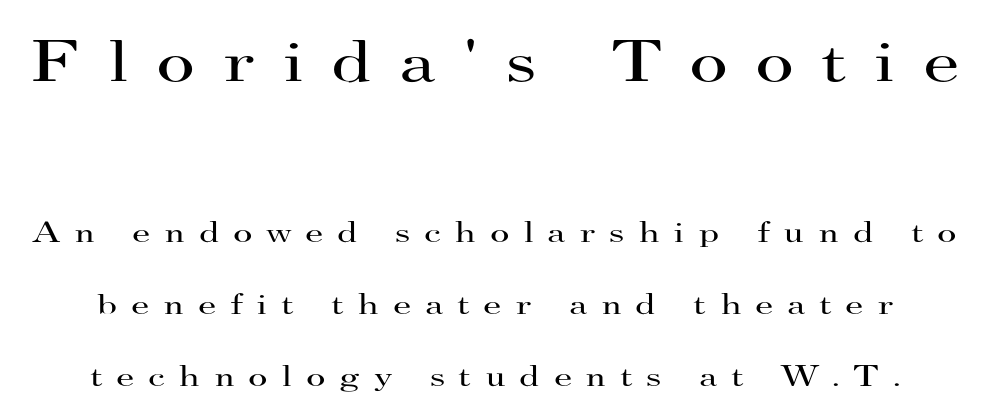
Vertical spacing — loose. Every character sits straight up, as roman type does. A clean baseline with only descenders dipping below it. Varying glyph widths throughout — classic text-font behaviour. The typeface chosen for these lines features serifs.
